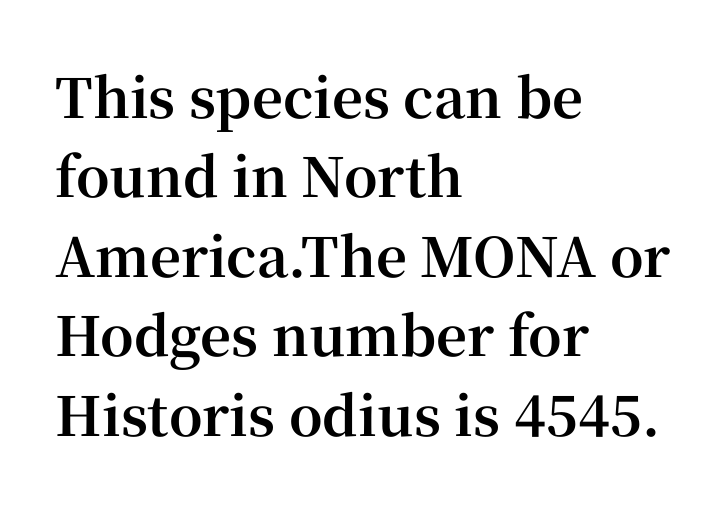
Q: Is the text bold? A: Yes.
Q: Is the text italic (slanted)? A: No, it is upright.
Q: Is the typeface a serif or a sans-serif typeface? A: Serif.
Q: Is the text underlined? A: No.
Q: How is the paragraph aligned? A: Left-aligned.
Q: Is the spacing between letters normal or unusually wide? A: Normal.
Q: Is the spacing between lines tight, normal or loose? A: Normal.
Q: Width (condensed, normal, or wide)? A: Normal.
Q: Stroke contrast? A: High.
Q: x-height? A: Medium.
Q: Monospaced? A: No.
